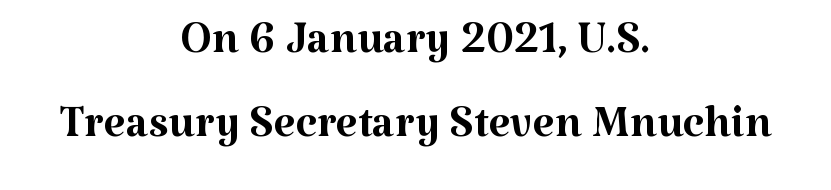
The image shows 62 px regular-weight serif type, upright; set centered, normal line spacing (1.36x), normal letter spacing, not underlined; medium stroke contrast and a medium x-height.
